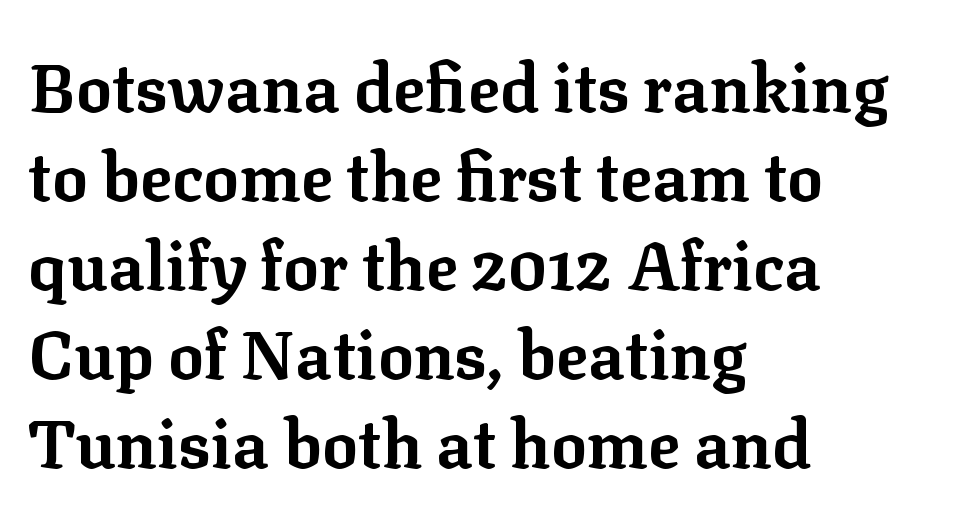
The foot of each line stays bare and open. The lettering holds an erect, upright posture throughout. Do the characters align in a grid? No, the font is proportional. Line spacing here is normal.
